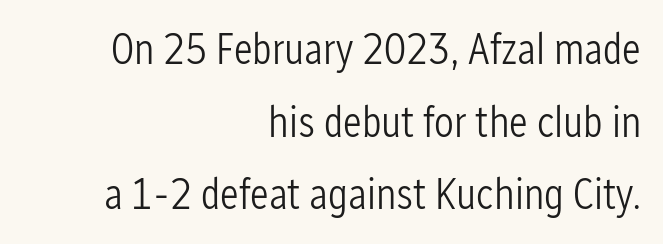
Looks like regular typesetting: each glyph gets only the width it needs. Words appear dense and cohesive because spacing is normal. Honestly, the row spacing looks completely unremarkable. Where is the straight margin? On the right. On a weight scale, this lands at 450 or below.
